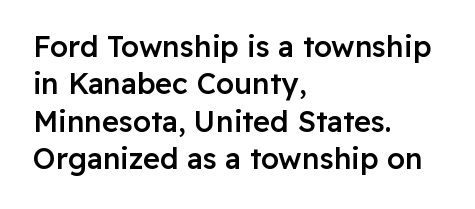
Just letters on the line, the space beneath them empty. The passage shown is typeset with a sans-serif family. The typesetting leans somewhat heavy: a semibold. How are the letters spaced? Ordinarily, with no added tracking. The rows are spaced the way most documents space them.
